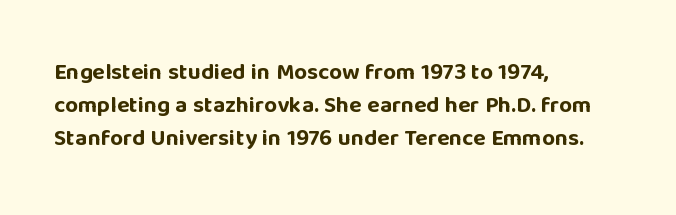
The gaps between neighbouring characters are ordinary and unremarkable. A dark, heavy texture on the line: the type is bold. Leftover space on each line is placed entirely after the last word. Reading down the column, the eye jumps a familiar distance to each next line. This is the regular roman posture of the typeface.
